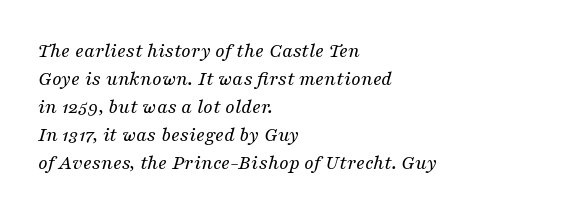
Vertical spacing — default. On a weight scale, this lands at 450 or below. Alignment: flush left. Looking at the ascenders, they clearly lean. Just letters on the line, the space beneath them empty.
